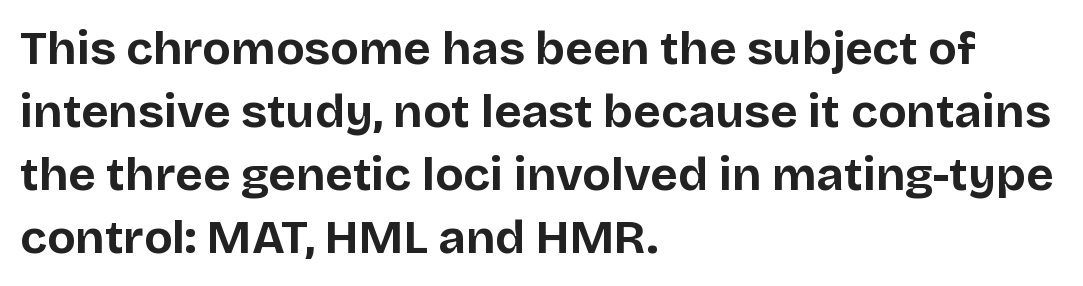
Q: Is the text bold? A: Yes.
Q: Is the text italic (slanted)? A: No, it is upright.
Q: Is the typeface a serif or a sans-serif typeface? A: Sans-serif.
Q: Is the text underlined? A: No.
Q: How is the paragraph aligned? A: Left-aligned.
Q: Is the spacing between letters normal or unusually wide? A: Normal.
Q: Is the spacing between lines tight, normal or loose? A: Normal.
Q: Width (condensed, normal, or wide)? A: Normal.
Q: Stroke contrast? A: Low.
Q: x-height? A: Large.
Q: Monospaced? A: No.
